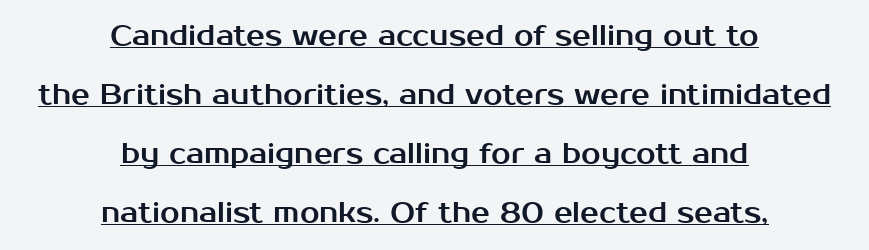
Q: Is the text italic (slanted)? A: No, it is upright.
Q: Is the typeface a serif or a sans-serif typeface? A: Sans-serif.
Q: Is the text underlined? A: Yes.
Q: How is the paragraph aligned? A: Centered.
Q: Is the spacing between letters normal or unusually wide? A: Normal.
Q: Is the spacing between lines tight, normal or loose? A: Loose.
Q: Width (condensed, normal, or wide)? A: Normal.
Q: Stroke contrast? A: Medium.
Q: x-height? A: Medium.
Q: Monospaced? A: No.
